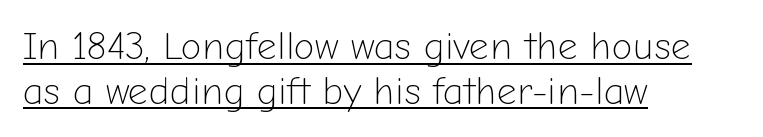
You can tell it's not italic because the verticals are truly vertical. Words appear dense and cohesive because spacing is normal. Emphasis is given by a line drawn under the lettering. Weight: in the light-to-regular range.
